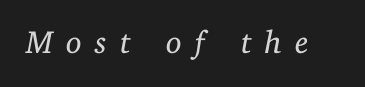
{"serif": "yes", "italic": "yes", "lean": "right", "slant_degrees": 11, "bold": "no", "weight": "regular", "width": "normal", "stroke_contrast": "low", "x_height": "medium", "monospaced": "no", "underline": "no", "letter_spacing": "wide", "letter_spacing_em": 0.41, "glyph_px": 32}
